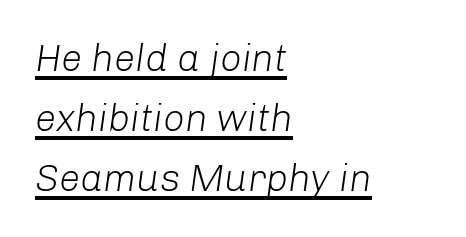
Q: Is the text bold? A: No.
Q: Is the text italic (slanted)? A: Yes, it leans right by about 8 degrees.
Q: Is the text underlined? A: Yes.
Q: How is the paragraph aligned? A: Left-aligned.
Q: Is the spacing between letters normal or unusually wide? A: Normal.
Q: Is the spacing between lines tight, normal or loose? A: Normal.
Q: Width (condensed, normal, or wide)? A: Normal.
Q: Stroke contrast? A: Low.
Q: x-height? A: Medium.
Q: Monospaced? A: No.
